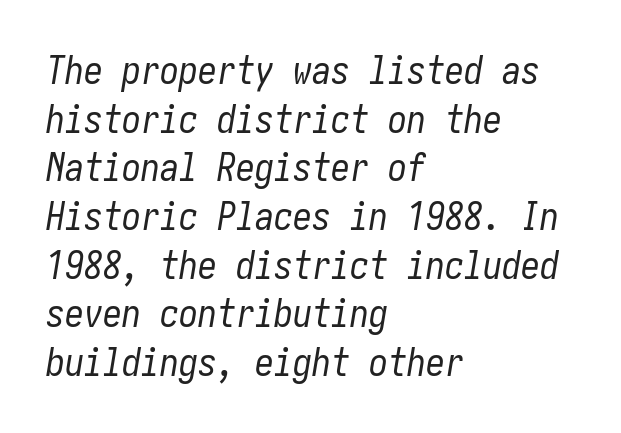
The image shows 38 px regular-weight, condensed type, italic (leaning right); set left-aligned, normal line spacing (1.28x), normal letter spacing, not underlined; low stroke contrast and a medium x-height.
